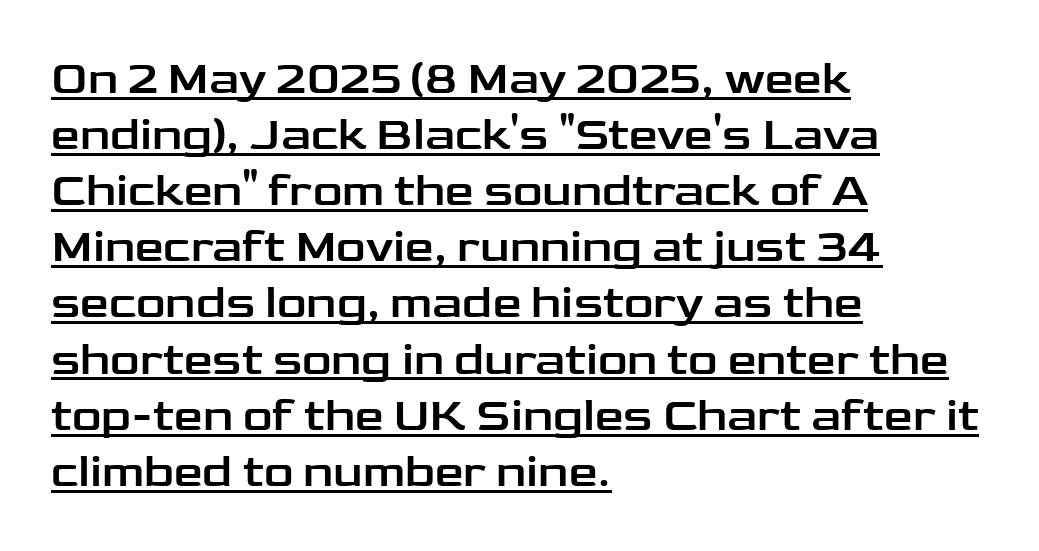
Q: Is the text italic (slanted)? A: No, it is upright.
Q: Is the typeface a serif or a sans-serif typeface? A: Sans-serif.
Q: Is the text underlined? A: Yes.
Q: How is the paragraph aligned? A: Left-aligned.
Q: Is the spacing between letters normal or unusually wide? A: Normal.
Q: Width (condensed, normal, or wide)? A: Wide.
Q: Stroke contrast? A: Low.
Q: x-height? A: Medium.
Q: Monospaced? A: No.
